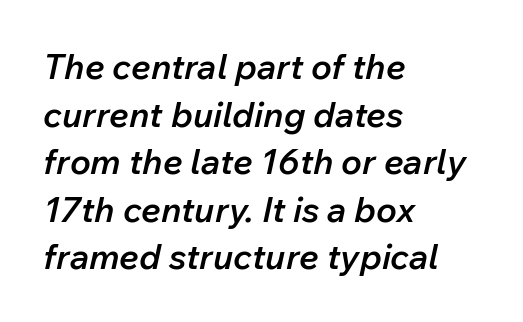
{"italic": "yes", "lean": "right", "slant_degrees": 12, "bold": "semi", "weight": "semibold", "width": "normal", "stroke_contrast": "low", "x_height": "medium", "monospaced": "no", "underline": "no", "align": "left", "line_spacing": "normal", "line_spacing_ratio": 1.36, "letter_spacing": "normal", "letter_spacing_em": 0.0, "glyph_px": 35}
